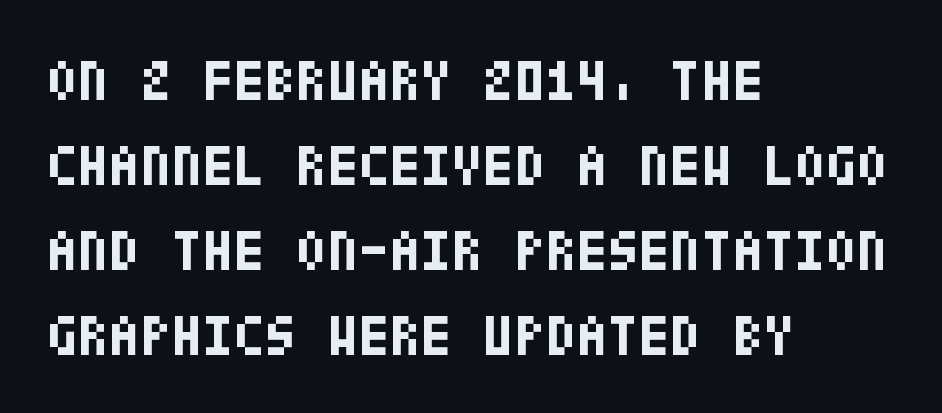
The paragraph has a hard left edge and a soft right edge. Unlike a traditional serif, this face leaves its strokes unadorned. The lettering stays uniformly vertical, giving the passage a roman look. The area under the type is left untouched. Leading: standard. Words appear dense and cohesive because spacing is normal.
